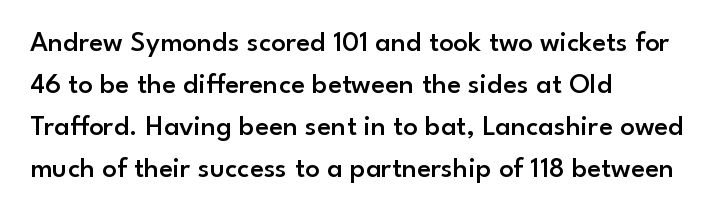
Q: Is the text bold? A: Semi-bold.
Q: Is the text italic (slanted)? A: No, it is upright.
Q: Is the typeface a serif or a sans-serif typeface? A: Sans-serif.
Q: Is the text underlined? A: No.
Q: How is the paragraph aligned? A: Left-aligned.
Q: Is the spacing between letters normal or unusually wide? A: Normal.
Q: Is the spacing between lines tight, normal or loose? A: Normal.
Q: Width (condensed, normal, or wide)? A: Normal.
Q: Stroke contrast? A: Low.
Q: x-height? A: Small.
Q: Monospaced? A: No.
